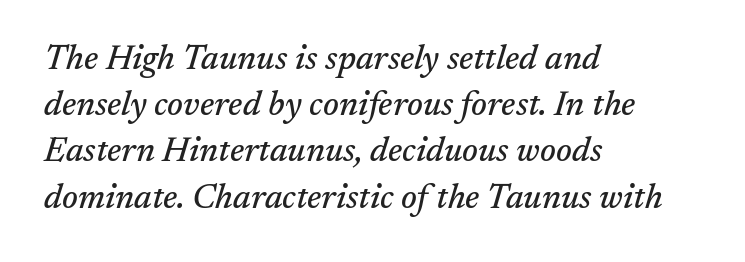
The image shows 34 px serif type, italic (leaning right); set left-aligned, normal line spacing (1.36x), normal letter spacing, not underlined; medium stroke contrast and a medium x-height.
